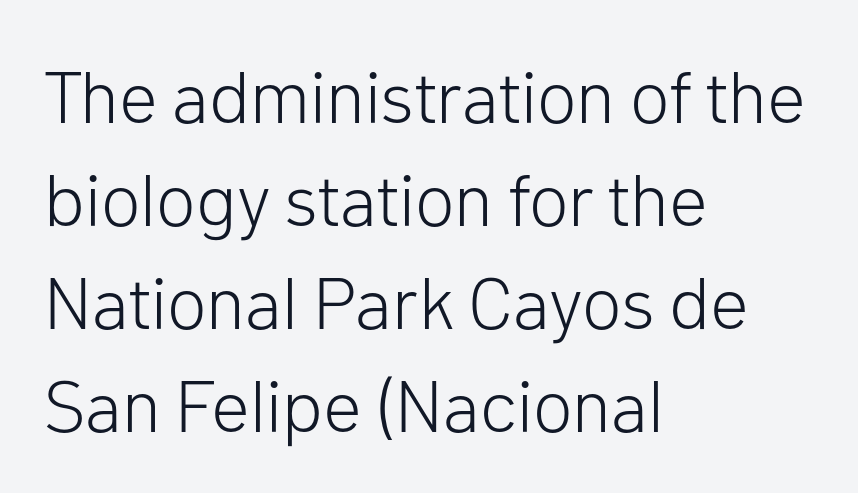
Q: Is the text bold? A: No.
Q: Is the text italic (slanted)? A: No, it is upright.
Q: Is the typeface a serif or a sans-serif typeface? A: Sans-serif.
Q: Is the text underlined? A: No.
Q: How is the paragraph aligned? A: Left-aligned.
Q: Is the spacing between letters normal or unusually wide? A: Normal.
Q: Is the spacing between lines tight, normal or loose? A: Normal.
Q: Width (condensed, normal, or wide)? A: Normal.
Q: Stroke contrast? A: Low.
Q: x-height? A: Medium.
Q: Monospaced? A: No.
